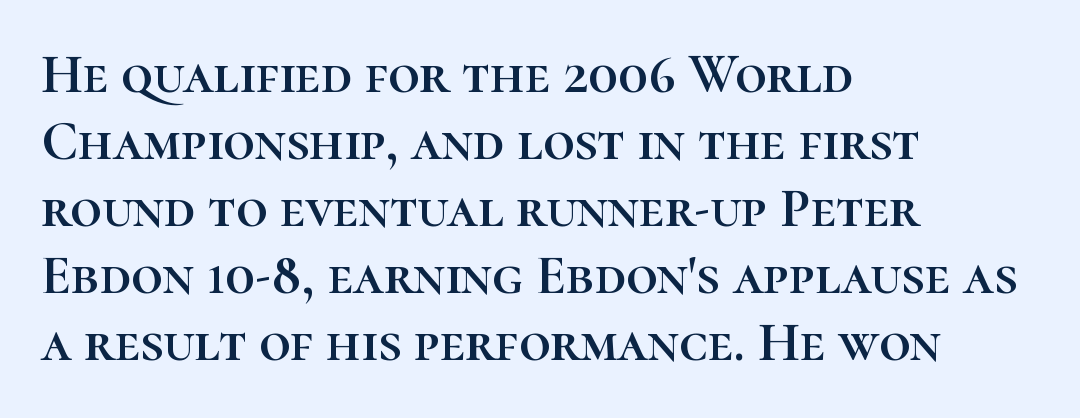
{"italic": "no", "width": "normal", "stroke_contrast": "high", "x_height": "medium", "monospaced": "no", "underline": "no", "align": "left", "line_spacing_ratio": 1.22, "letter_spacing": "normal", "letter_spacing_em": 0.0, "glyph_px": 55}
